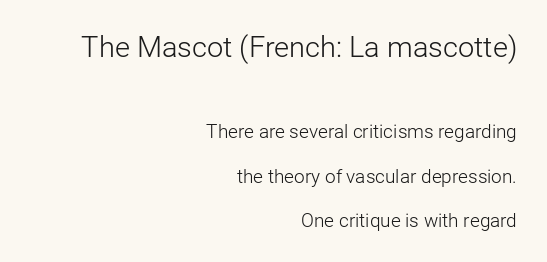
Line ends are locked; line starts wander. These lines are rendered in a variable-pitch font. Only glyphs here, with clear space below each row. Counters stay open thanks to moderate or lighter strokes. Characters follow at the spacing the type designer built in.
